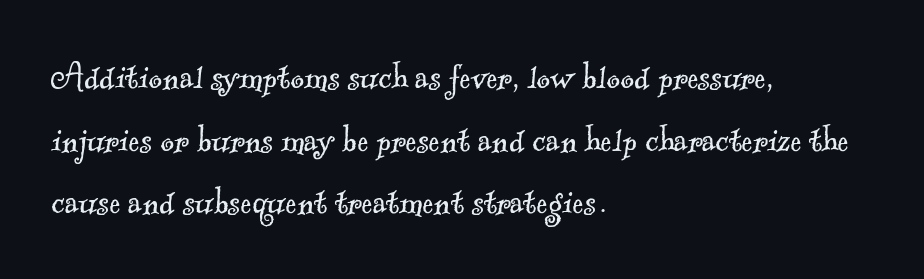
{"serif": "yes", "bold": "no", "weight": "light", "width": "normal", "x_height": "small", "monospaced": "no", "underline": "no", "align": "left", "line_spacing": "normal", "line_spacing_ratio": 1.49, "letter_spacing": "normal", "letter_spacing_em": 0.0, "glyph_px": 42}
